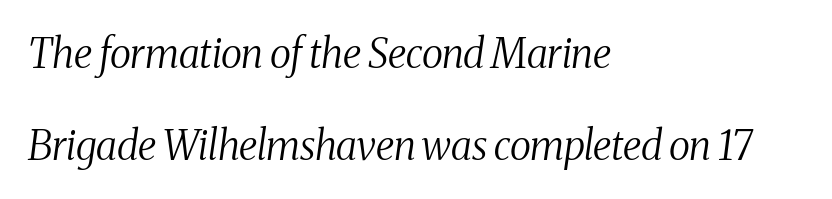
The image shows 40 px regular-weight, condensed serif type, italic (leaning right); set left-aligned, loose line spacing (2.3x), normal letter spacing, not underlined; medium stroke contrast and a medium x-height.
